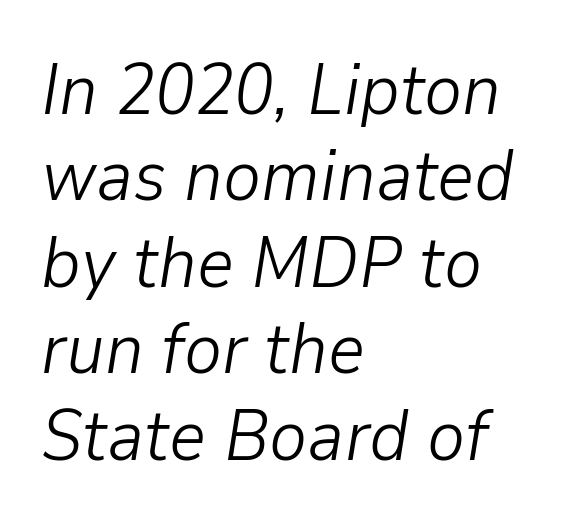
Q: Is the text bold? A: No.
Q: Is the text italic (slanted)? A: Yes, it leans right by about 9 degrees.
Q: Is the text underlined? A: No.
Q: How is the paragraph aligned? A: Left-aligned.
Q: Is the spacing between letters normal or unusually wide? A: Normal.
Q: Width (condensed, normal, or wide)? A: Normal.
Q: Stroke contrast? A: Low.
Q: x-height? A: Medium.
Q: Monospaced? A: No.
